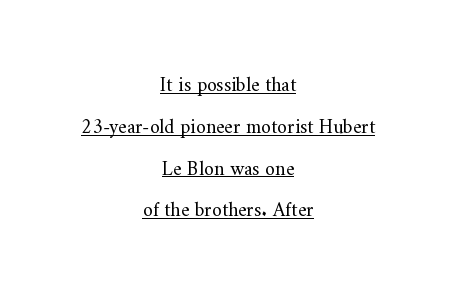
When letters stand straight like this, we call the style roman or upright. Reading down the block, each line starts at a different indent, mirrored at its end. You could fit nearly another row in the gap between these rows. This rendering features underlined lettering.
